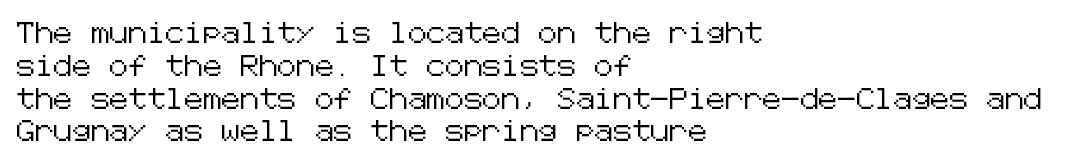
The image shows 21 px text type, upright; set left-aligned, normal line spacing (1.56x), normal letter spacing, not underlined.
